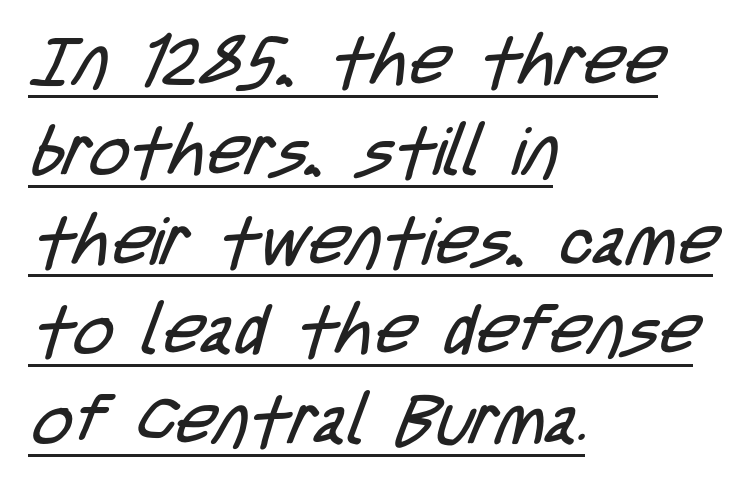
The letters sit at their default tracking, neither squeezed nor spread. The rendering uses natural spacing where letterforms have individual widths. Unlike a traditional serif, this face leaves its strokes unadorned. The font sits on the lighter half of the weight spectrum, regular included.
